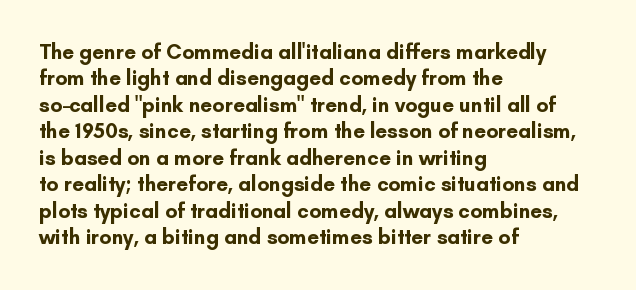
Q: Is the text bold? A: Yes.
Q: Is the text italic (slanted)? A: No, it is upright.
Q: Is the text underlined? A: No.
Q: How is the paragraph aligned? A: Left-aligned.
Q: Is the spacing between letters normal or unusually wide? A: Normal.
Q: Is the spacing between lines tight, normal or loose? A: Normal.
